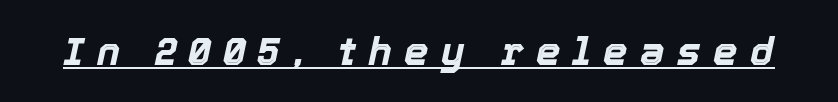
The letters are bold, with thick, heavy strokes. The lettering is marked with a stroke running underneath it. The face used here has a pronounced slope to its letters. Is this a fixed-width face? No — the glyphs have proportional, varying widths. These lines have a slow, spaced-out rhythm from letter to letter.
